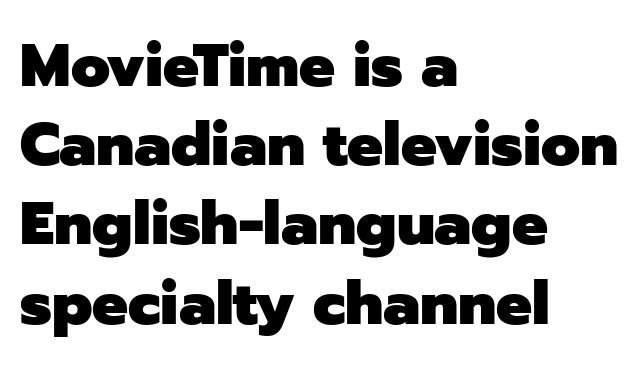
The leading is moderate, giving the passage an even texture. Notice how thick the strokes are: this is what a full bold looks like. Bare-footed words on every line. There is no visible air inserted between adjacent glyphs. The text block is weighted toward the left margin, trailing off unevenly rightward.
